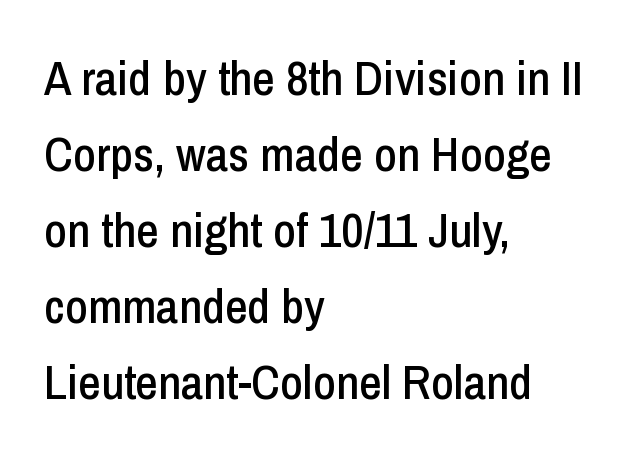
The image shows 49 px condensed sans-serif type, upright; set left-aligned, normal line spacing (1.55x), normal letter spacing, not underlined; low stroke contrast and a medium x-height.
